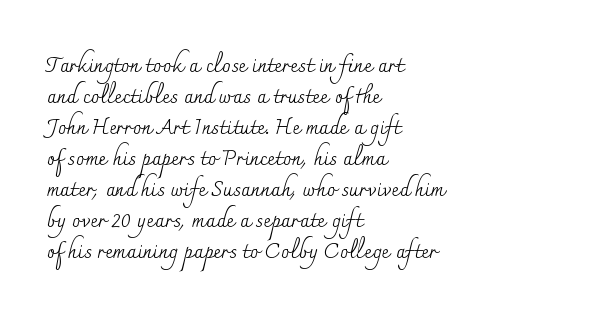
{"bold": "no", "underline": "no", "align": "left", "line_spacing": "normal", "line_spacing_ratio": 1.48, "letter_spacing": "normal", "letter_spacing_em": 0.0, "glyph_px": 21}
